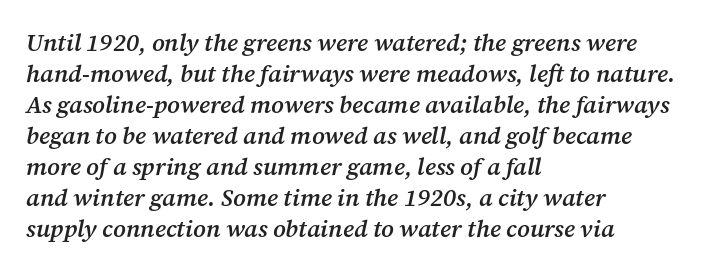
{"italic": "yes", "lean": "right", "slant_degrees": 12, "bold": "semi", "underline": "no", "align": "left", "line_spacing": "normal", "line_spacing_ratio": 1.29, "letter_spacing": "normal", "letter_spacing_em": 0.0, "glyph_px": 24}
